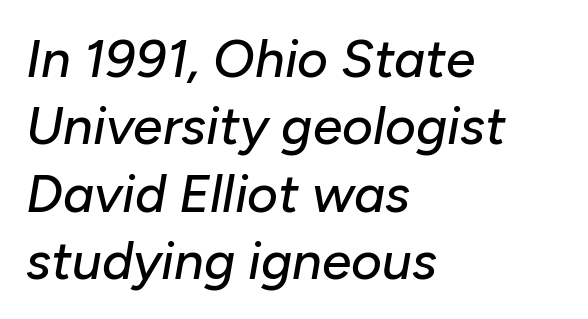
Only glyphs here, with clear space below each row. The letters are slanted; this is an italic face. The rendering anchors every line to the left-hand side. This rendering leaves character spacing at its baseline value.
